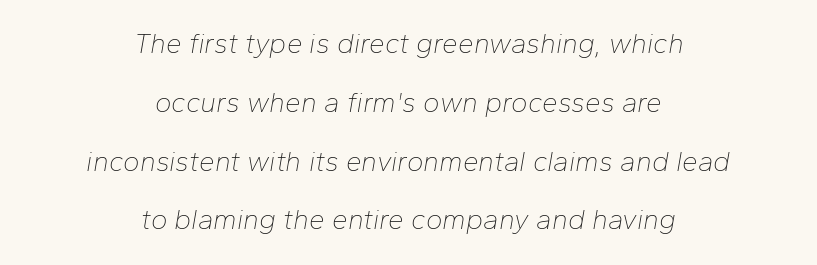
{"italic": "yes", "lean": "right", "slant_degrees": 10, "bold": "no", "weight": "thin", "width": "normal", "stroke_contrast": "low", "x_height": "medium", "monospaced": "no", "underline": "no", "align": "center", "line_spacing": "loose", "line_spacing_ratio": 2.1, "letter_spacing": "normal", "letter_spacing_em": 0.0, "glyph_px": 28}
